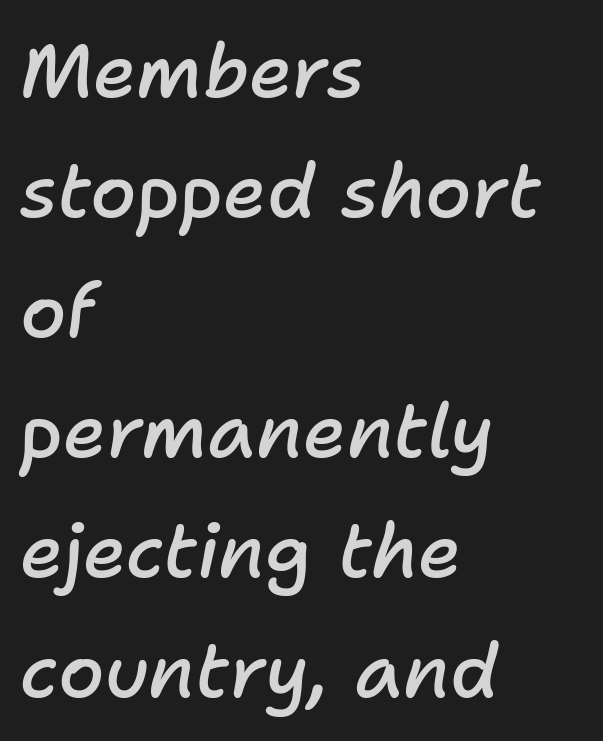
Q: Is the text bold? A: Semi-bold.
Q: Is the text italic (slanted)? A: Yes, it leans right by about 11 degrees.
Q: Is the text underlined? A: No.
Q: How is the paragraph aligned? A: Left-aligned.
Q: Is the spacing between letters normal or unusually wide? A: Normal.
Q: Is the spacing between lines tight, normal or loose? A: Normal.
Q: Width (condensed, normal, or wide)? A: Normal.
Q: Stroke contrast? A: Low.
Q: x-height? A: Medium.
Q: Monospaced? A: No.
